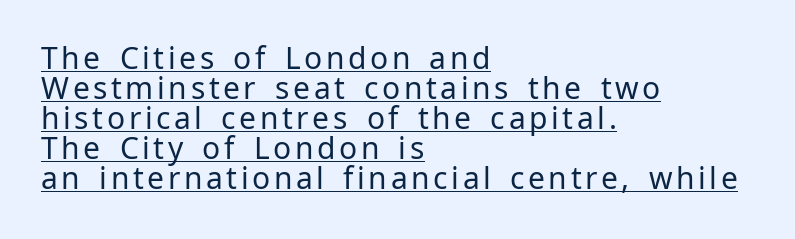
Ascenders rise straight up at ninety degrees. The passage shown is typed in a proportional face where columns would drift. Is the block centered? No — it sits flush against the left margin. No extra ink here — the face is not bold.
